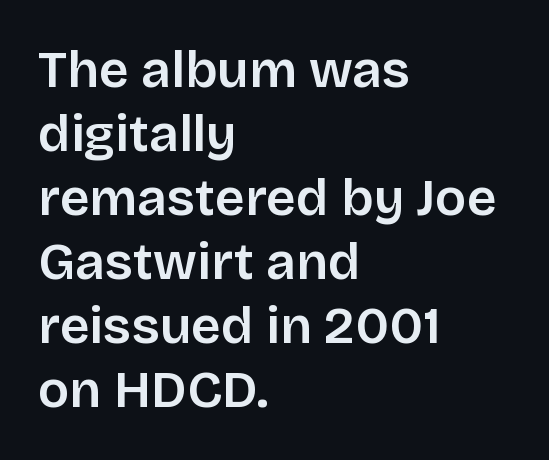
Q: Is the text italic (slanted)? A: No, it is upright.
Q: Is the typeface a serif or a sans-serif typeface? A: Sans-serif.
Q: Is the text underlined? A: No.
Q: How is the paragraph aligned? A: Left-aligned.
Q: Is the spacing between letters normal or unusually wide? A: Normal.
Q: Width (condensed, normal, or wide)? A: Normal.
Q: Stroke contrast? A: Low.
Q: x-height? A: Large.
Q: Monospaced? A: No.
